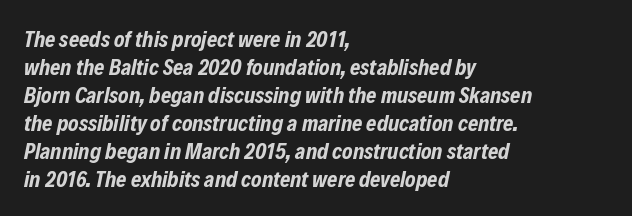
The image shows 22 px bold type, italic (leaning right); set left-aligned, normal line spacing (1.27x), normal letter spacing, not underlined.
